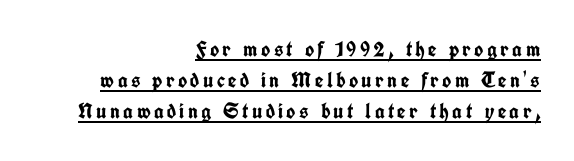
Q: Is the text bold? A: Yes.
Q: Is the text italic (slanted)? A: No, it is upright.
Q: Is the text underlined? A: Yes.
Q: How is the paragraph aligned? A: Right-aligned.
Q: Is the spacing between lines tight, normal or loose? A: Normal.
